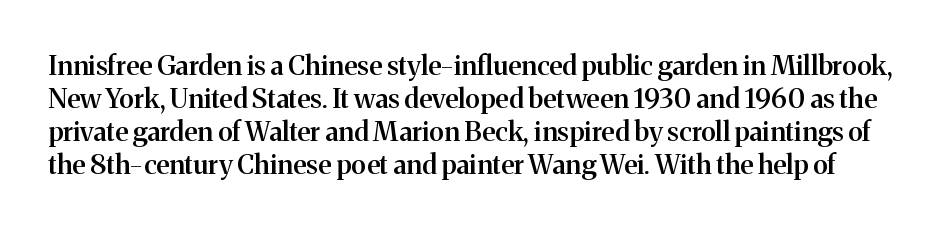
{"italic": "no", "bold": "semi", "underline": "no", "line_spacing_ratio": 1.22, "letter_spacing": "normal", "letter_spacing_em": 0.0, "glyph_px": 27}
